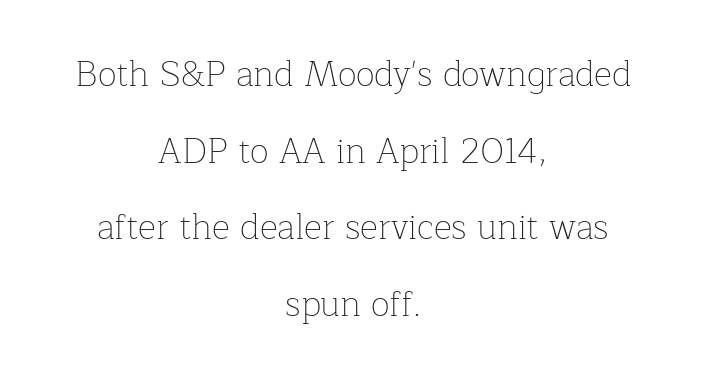
The image shows 35 px thin serif type, upright; set centered, loose line spacing (2.19x), normal letter spacing, not underlined; low stroke contrast and a medium x-height.
